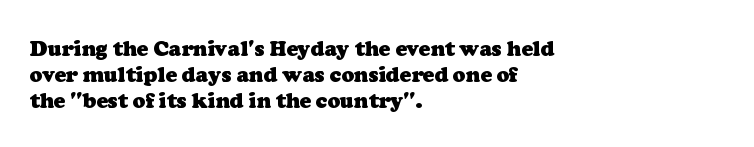
The image shows 21 px bold type; set left-aligned, normal line spacing (1.25x), normal letter spacing, not underlined.
